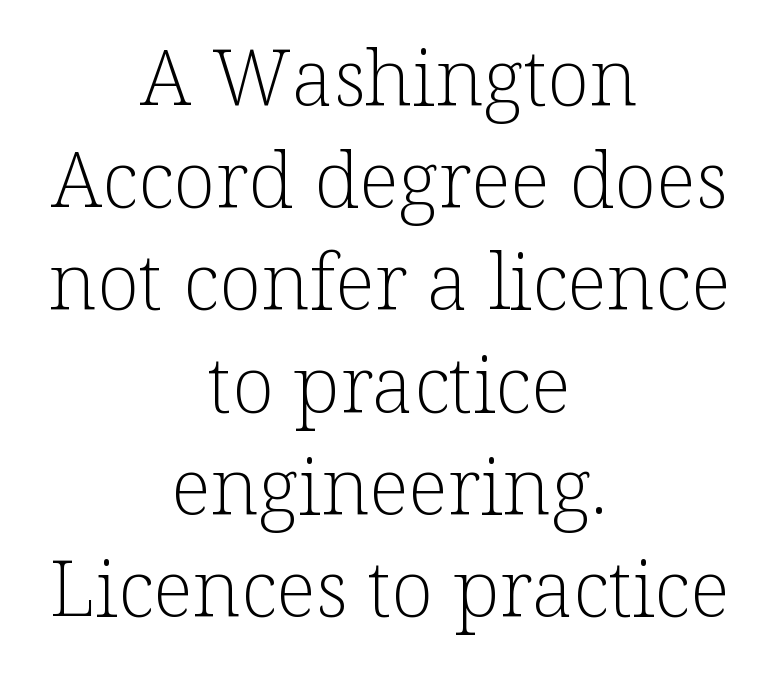
{"serif": "yes", "italic": "no", "bold": "no", "weight": "light", "width": "normal", "stroke_contrast": "low", "x_height": "medium", "monospaced": "no", "underline": "no", "align": "center", "line_spacing": "normal", "line_spacing_ratio": 1.31, "letter_spacing": "normal", "letter_spacing_em": 0.0, "glyph_px": 78}
